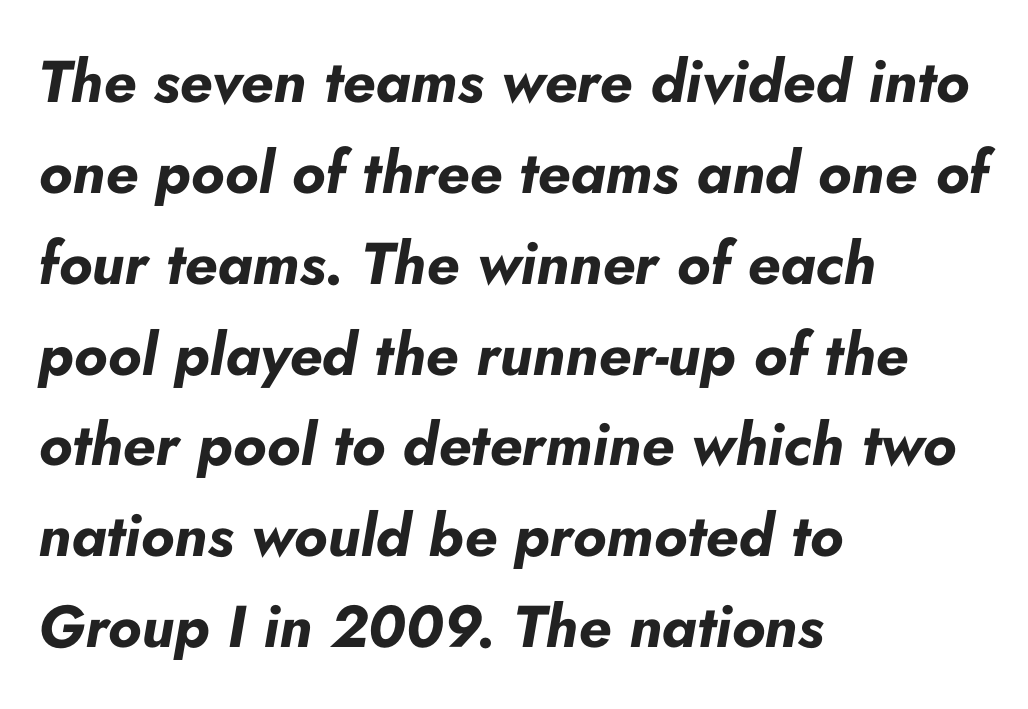
Plain, unruled lines of type. Notice how descenders clear the ascenders below comfortably — that's standard leading. Each word holds together tightly as a unit, with standard inter-letter gaps. Every row of glyphs begins at an identical x-position on the left. These lines were composed using italics. Character widths vary here, with narrow letters taking less room than wide ones.
